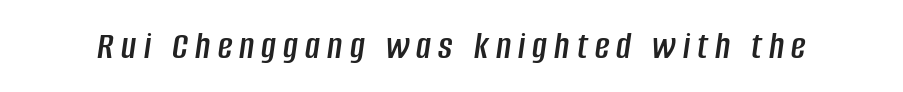
The image shows 40 px condensed type, italic (leaning right); set not underlined; low stroke contrast and a large x-height.
